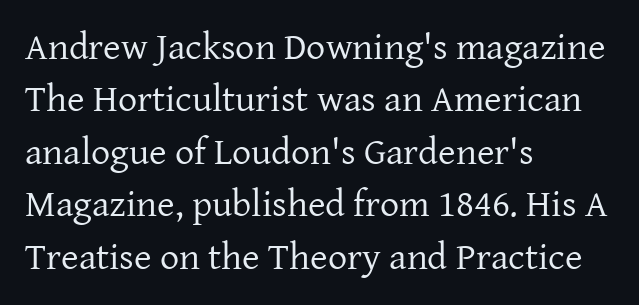
{"serif": "yes", "italic": "no", "bold": "no", "weight": "regular", "width": "normal", "stroke_contrast": "low", "x_height": "medium", "monospaced": "no", "underline": "no", "align": "left", "line_spacing": "normal", "line_spacing_ratio": 1.38, "letter_spacing": "normal", "letter_spacing_em": 0.0, "glyph_px": 38}
